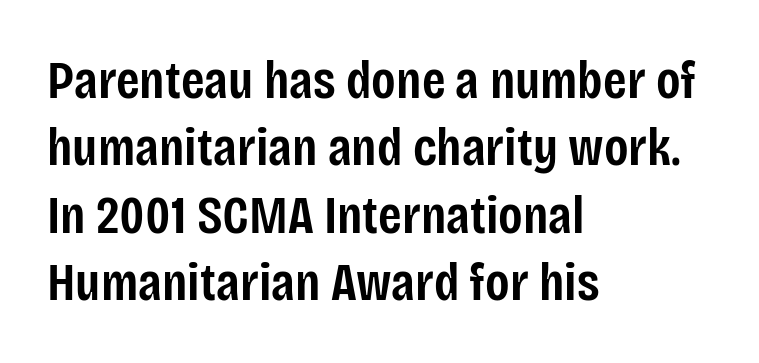
Q: Is the text bold? A: Semi-bold.
Q: Is the text italic (slanted)? A: No, it is upright.
Q: Is the typeface a serif or a sans-serif typeface? A: Sans-serif.
Q: Is the text underlined? A: No.
Q: How is the paragraph aligned? A: Left-aligned.
Q: Is the spacing between letters normal or unusually wide? A: Normal.
Q: Is the spacing between lines tight, normal or loose? A: Normal.
Q: Width (condensed, normal, or wide)? A: Condensed.
Q: Stroke contrast? A: Low.
Q: x-height? A: Large.
Q: Monospaced? A: No.
